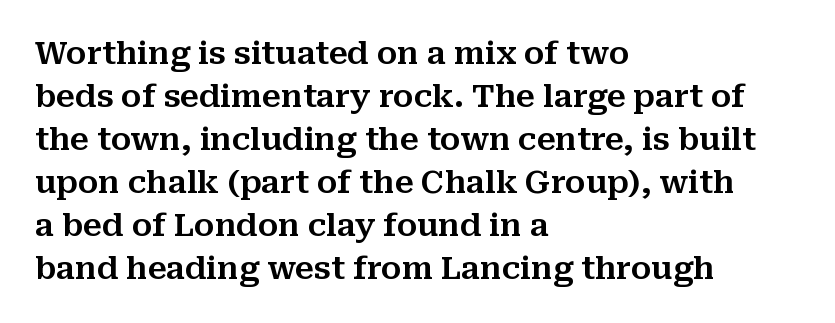
The passage shown is typed in a proportional face where columns would drift. Glyph-to-glyph distance matches everyday printed text. Observe the serifs anchoring each vertical stroke in this sample. Is there much room between lines? A standard amount, neither cramped nor airy.
